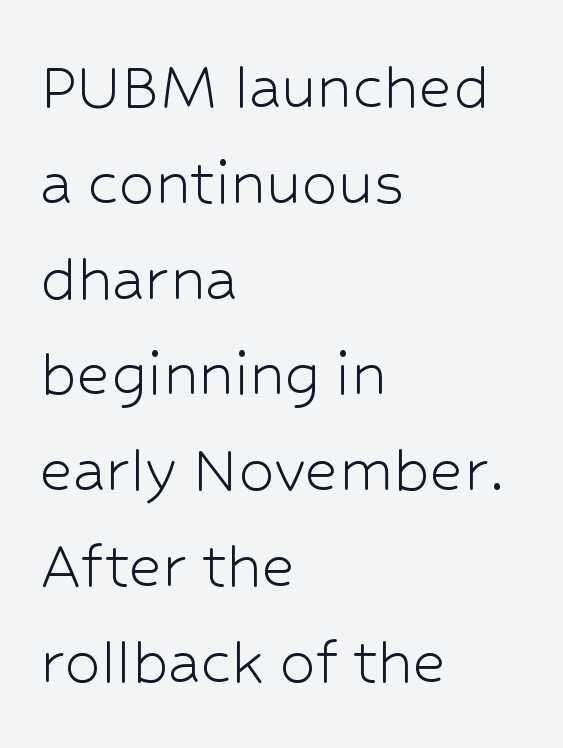
{"serif": "no", "italic": "no", "bold": "no", "weight": "light", "width": "normal", "stroke_contrast": "low", "x_height": "medium", "monospaced": "no", "underline": "no", "align": "left", "line_spacing": "normal", "line_spacing_ratio": 1.33, "letter_spacing": "normal", "letter_spacing_em": 0.0, "glyph_px": 72}
